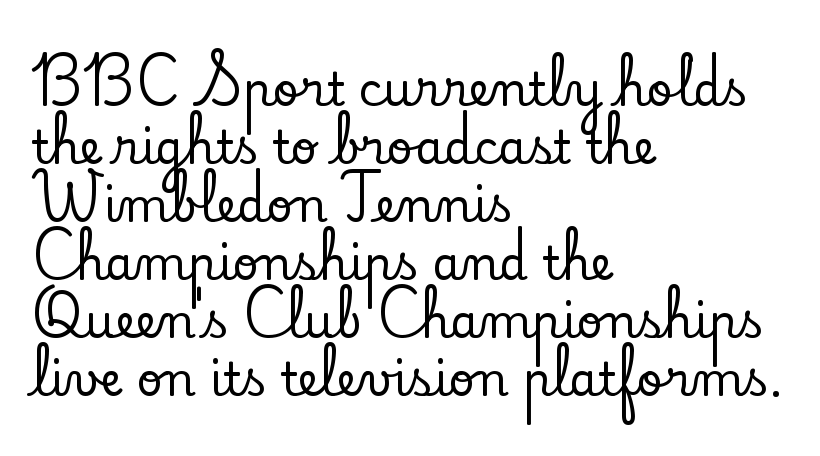
Glyph-to-glyph distance matches everyday printed text. A serif font was chosen for this passage. Baseline-to-baseline distance is the conventional proportion of letter height. A typesetter would call this proportional, since set widths differ per character.
